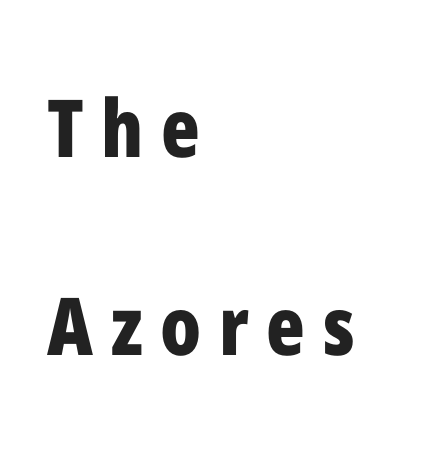
The passage is arranged the way most books set body copy — flush left. The lines are spread far apart with generous leading. In terms of weight, the rendering is a true, heavy bold. The axis of the letterforms is exactly vertical.
